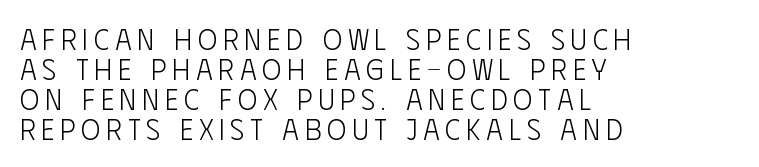
Note the varied advance widths — an 'i' is clearly narrower than an 'm'. Caption: face not bold, strokes unweighted. The axis of the letterforms is exactly vertical. Words float on clear page, feet unadorned. Spacing between characters has been opened up far beyond the box default.
